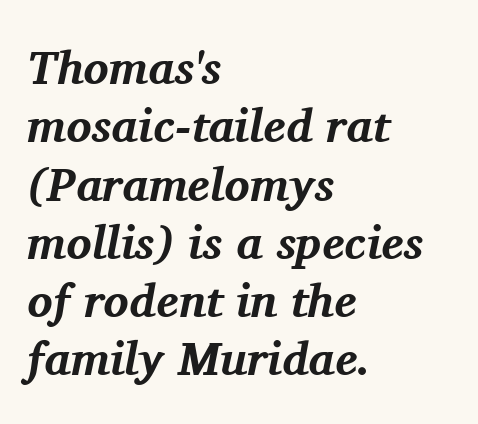
The designer went with a serif here, giving each stem small feet. Is this a fixed-width face? No — the glyphs have proportional, varying widths. Is the block centered? No — it sits flush against the left margin. The passage shown leans; its letterforms are oblique.
